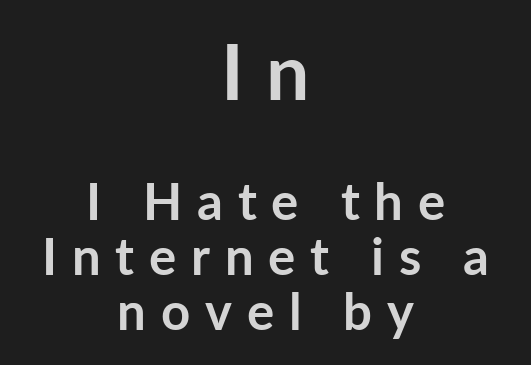
{"serif": "no", "italic": "no", "bold": "yes", "weight": "semibold", "width": "normal", "stroke_contrast": "low", "x_height": "medium", "monospaced": "no", "underline": "no", "align": "center", "line_spacing": "tight", "line_spacing_ratio": 1.08, "letter_spacing": "wide", "letter_spacing_em": 0.29, "larger_block": "first", "size_ratio": 1.51, "glyph_px": 77}
